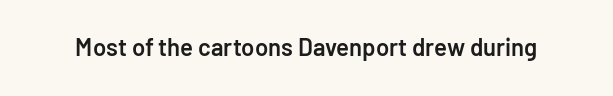
The image shows 24 px text type, upright; set normal letter spacing, not underlined.
